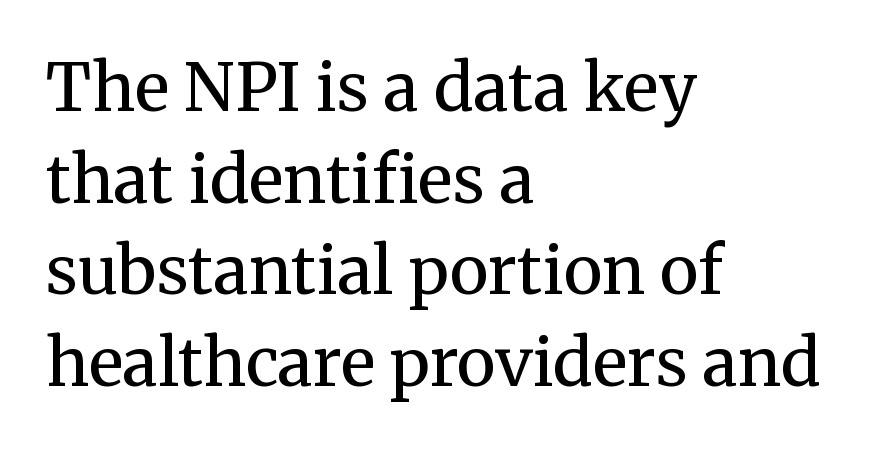
{"serif": "yes", "italic": "no", "bold": "no", "weight": "regular", "width": "normal", "stroke_contrast": "medium", "x_height": "medium", "monospaced": "no", "underline": "no", "align": "left", "line_spacing": "normal", "line_spacing_ratio": 1.39, "letter_spacing": "normal", "letter_spacing_em": 0.0, "glyph_px": 66}
